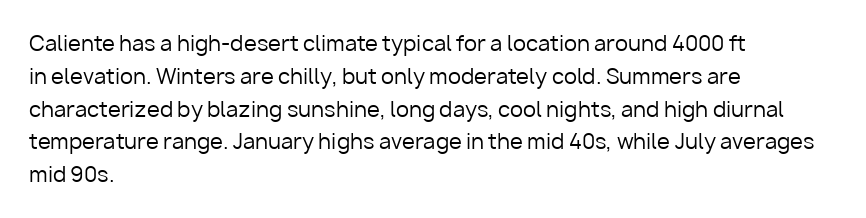
Q: Is the text bold? A: No.
Q: Is the text italic (slanted)? A: No, it is upright.
Q: Is the text underlined? A: No.
Q: How is the paragraph aligned? A: Left-aligned.
Q: Is the spacing between letters normal or unusually wide? A: Normal.
Q: Is the spacing between lines tight, normal or loose? A: Normal.
